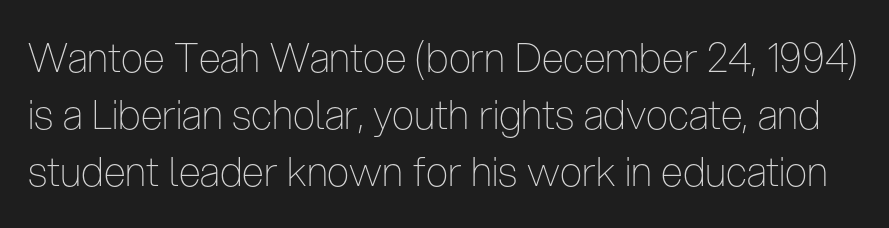
The image shows 40 px thin, condensed sans-serif type, upright; set normal line spacing (1.42x), normal letter spacing, not underlined; low stroke contrast and a medium x-height.
